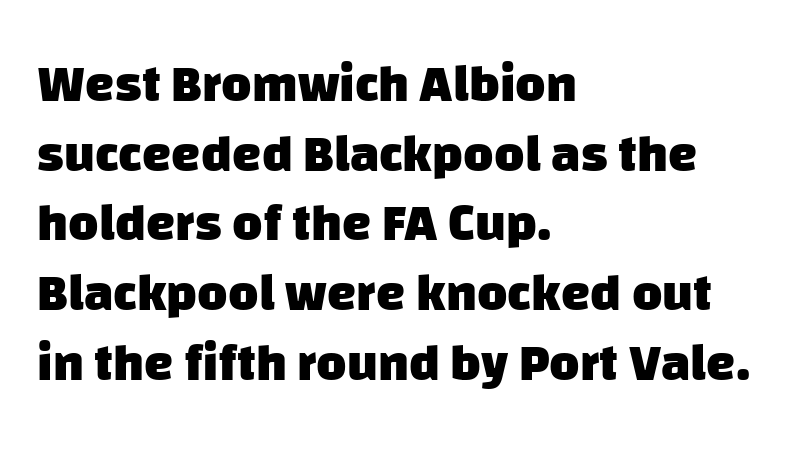
Q: Is the text bold? A: Yes.
Q: Is the typeface a serif or a sans-serif typeface? A: Sans-serif.
Q: Is the text underlined? A: No.
Q: How is the paragraph aligned? A: Left-aligned.
Q: Is the spacing between letters normal or unusually wide? A: Normal.
Q: Is the spacing between lines tight, normal or loose? A: Normal.
Q: Width (condensed, normal, or wide)? A: Normal.
Q: Stroke contrast? A: Low.
Q: x-height? A: Large.
Q: Monospaced? A: No.
